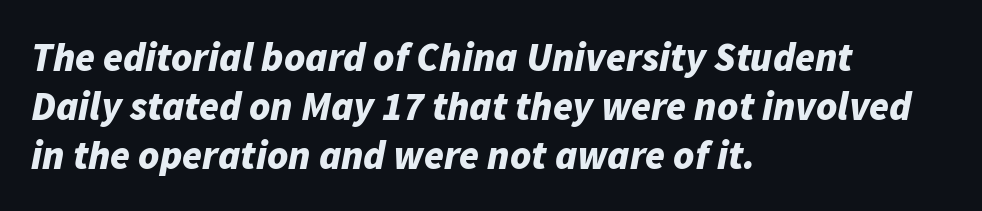
The image shows 40 px bold type, italic (leaning right); set left-aligned, line spacing 1.22x, normal letter spacing, not underlined; low stroke contrast and a medium x-height.
